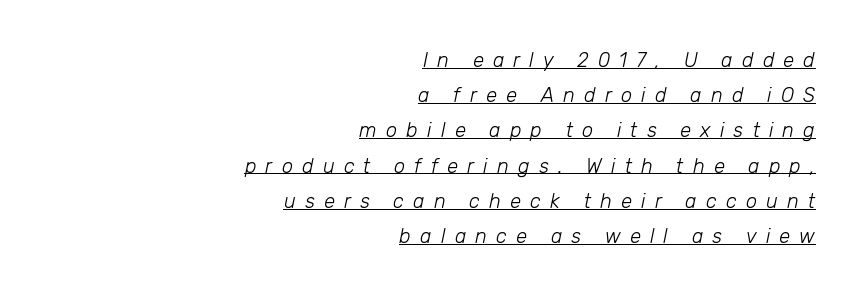
Q: Is the text bold? A: No.
Q: Is the text italic (slanted)? A: Yes, it leans right by about 12 degrees.
Q: Is the text underlined? A: Yes.
Q: How is the paragraph aligned? A: Right-aligned.
Q: Is the spacing between letters normal or unusually wide? A: Unusually wide.
